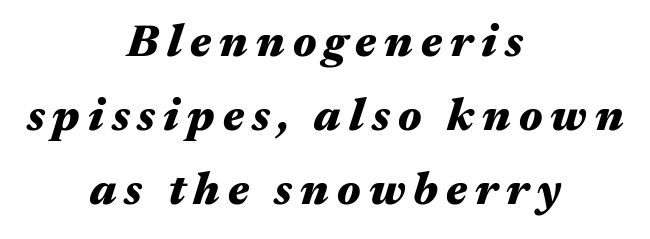
{"italic": "yes", "lean": "right", "slant_degrees": 17, "bold": "yes", "weight": "heavy", "width": "wide", "stroke_contrast": "medium", "x_height": "medium", "monospaced": "no", "underline": "no", "align": "center", "line_spacing": "normal", "line_spacing_ratio": 1.65, "glyph_px": 45}
